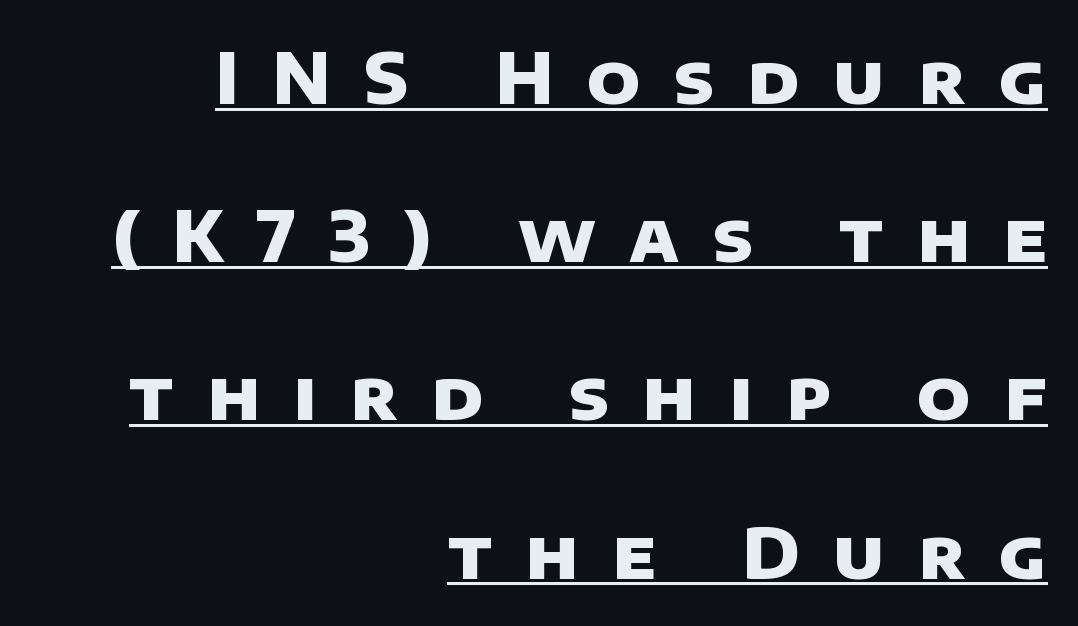
The image shows 70 px heavy sans-serif type; set right-aligned, loose line spacing (2.26x), unusually wide letter spacing (+0.48 em), underlined; low stroke contrast and a large x-height.
